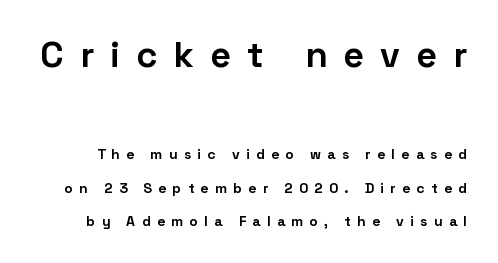
What's the leading like? Stretched, with rows far apart. Each letter keeps its own natural width here, so spacing adapts to shape. The composition opens big and finishes small. Words float on clear page, feet unadorned.
